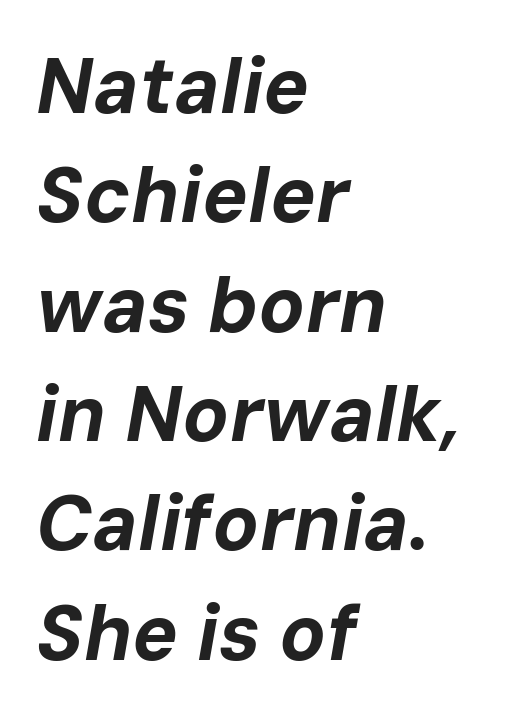
{"italic": "yes", "lean": "right", "slant_degrees": 10, "bold": "yes", "weight": "bold", "width": "normal", "stroke_contrast": "low", "x_height": "medium", "monospaced": "no", "underline": "no", "align": "left", "line_spacing": "normal", "line_spacing_ratio": 1.42, "letter_spacing": "normal", "letter_spacing_em": 0.0, "glyph_px": 77}
